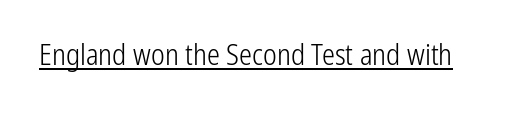
Q: Is the text bold? A: No.
Q: Is the text italic (slanted)? A: No, it is upright.
Q: Is the typeface a serif or a sans-serif typeface? A: Sans-serif.
Q: Is the text underlined? A: Yes.
Q: Is the spacing between letters normal or unusually wide? A: Normal.
Q: Width (condensed, normal, or wide)? A: Condensed.
Q: Stroke contrast? A: Low.
Q: x-height? A: Medium.
Q: Monospaced? A: No.
